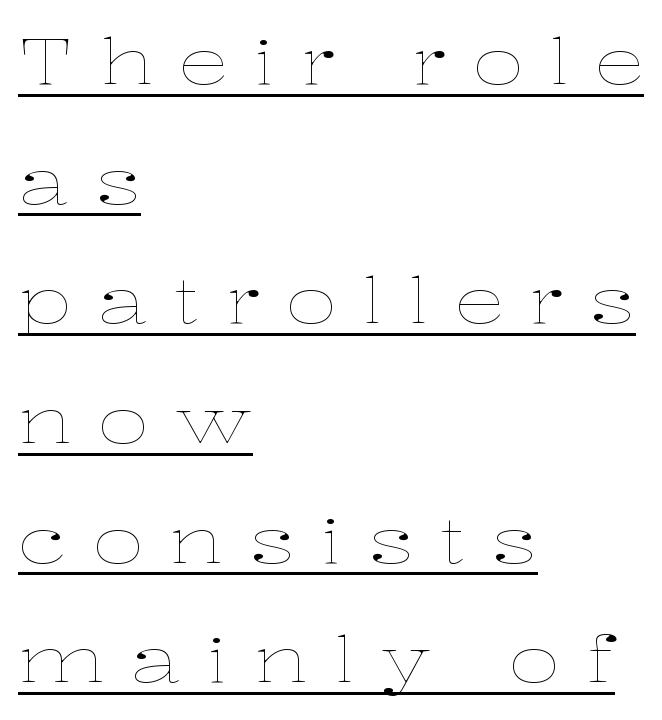
The image shows 63 px thin, wide type, upright; set left-aligned, loose line spacing (1.9x), unusually wide letter spacing (+0.41 em), underlined; low stroke contrast and a medium x-height.
